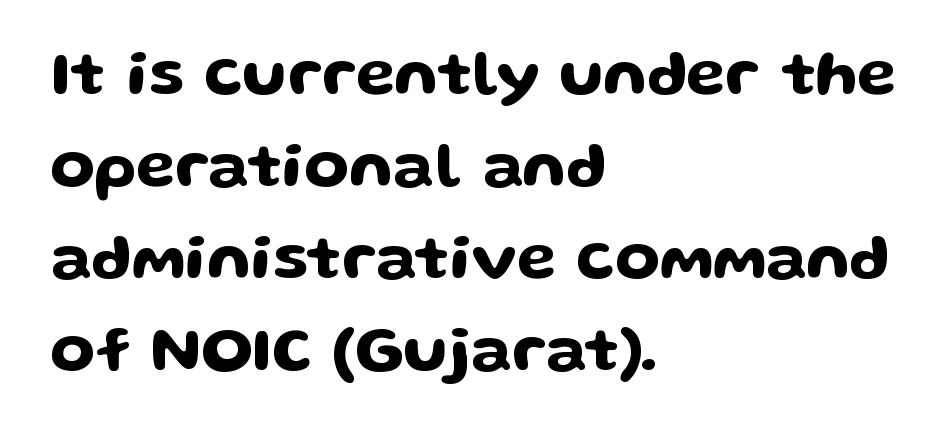
Where is the straight margin? On the left. The rendering uses natural spacing where letterforms have individual widths. This is sans-serif lettering, the kind often seen on screens and signage. When letters stand straight like this, we call the style roman or upright. A typesetter would call this zero additional tracking.
